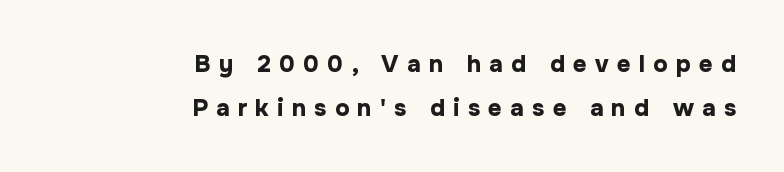
Is the type bold? Yes — the strokes are clearly thick and heavy. The zone under the glyphs is completely vacant. A student would call this right alignment; a typographer would say flush right, rag left. The letters stand straight up with perfectly vertical stems. Someone cranked the tracking dial way up on this one.
